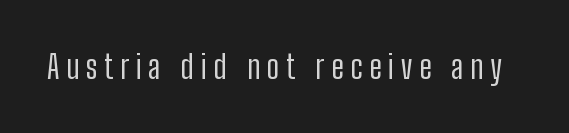
The image shows 32 px regular-weight, condensed sans-serif type, upright; set unusually wide letter spacing (+0.21 em), not underlined; low stroke contrast and a medium x-height.
